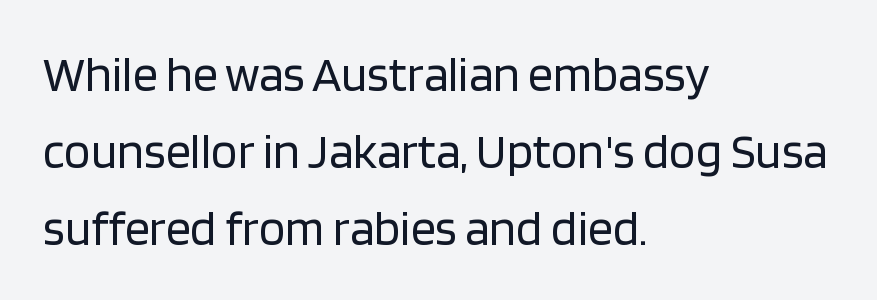
The image shows 49 px regular-weight sans-serif type, upright; set left-aligned, normal line spacing (1.57x), normal letter spacing, not underlined; low stroke contrast and a large x-height.
